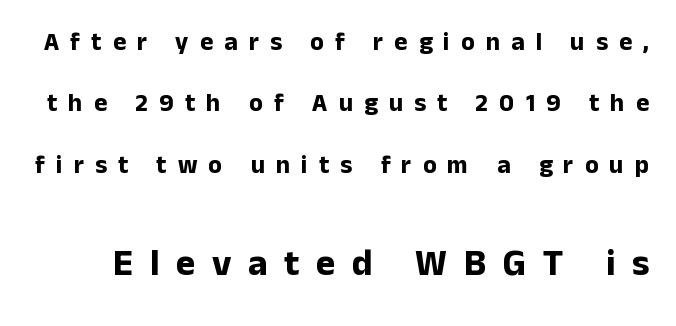
Q: Is the text bold? A: Yes.
Q: Is the text italic (slanted)? A: No, it is upright.
Q: Is the typeface a serif or a sans-serif typeface? A: Sans-serif.
Q: Is the text underlined? A: No.
Q: Is the spacing between letters normal or unusually wide? A: Unusually wide.
Q: Is the spacing between lines tight, normal or loose? A: Loose.
Q: Which block of text is set in a larger size, the first (top) or the second (bottom)? A: The second (bottom) one.
Q: Width (condensed, normal, or wide)? A: Normal.
Q: Stroke contrast? A: Low.
Q: x-height? A: Medium.
Q: Monospaced? A: No.
